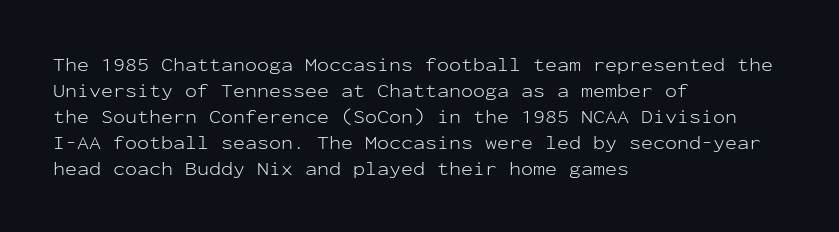
Where is the straight margin? On the left. This sample keeps an unexceptional amount of space between lines. The typesetting does not lean heavy: it is not bold. The gaps between neighbouring characters are ordinary and unremarkable. A clean baseline with only descenders dipping below it.
